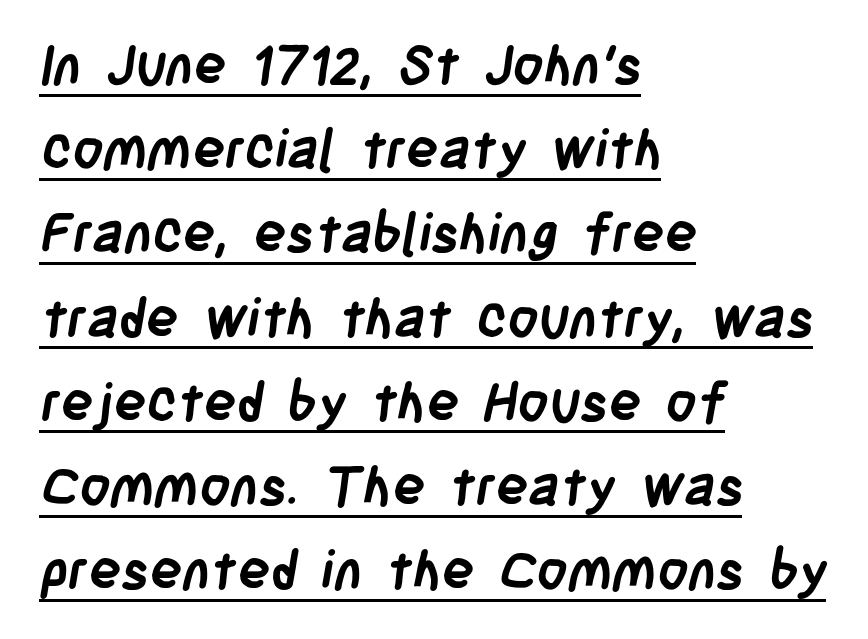
Q: Is the text bold? A: Yes.
Q: Is the typeface a serif or a sans-serif typeface? A: Sans-serif.
Q: Is the text underlined? A: Yes.
Q: How is the paragraph aligned? A: Left-aligned.
Q: Is the spacing between letters normal or unusually wide? A: Normal.
Q: Is the spacing between lines tight, normal or loose? A: Normal.
Q: Width (condensed, normal, or wide)? A: Condensed.
Q: Stroke contrast? A: Low.
Q: x-height? A: Large.
Q: Monospaced? A: No.
